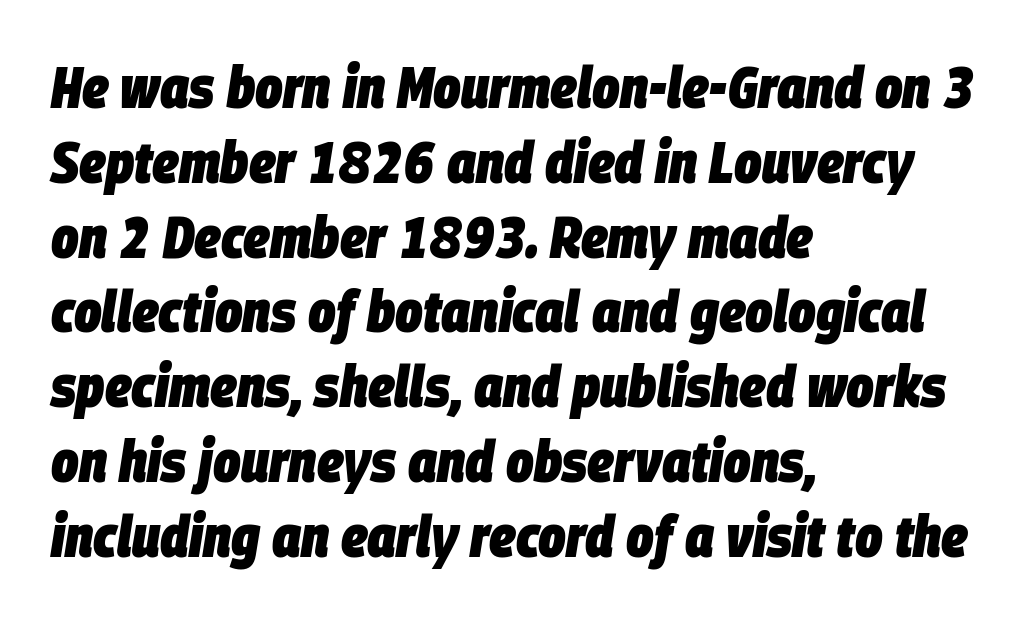
Q: Is the text bold? A: Yes.
Q: Is the text italic (slanted)? A: Yes, it leans right by about 9 degrees.
Q: Is the text underlined? A: No.
Q: How is the paragraph aligned? A: Left-aligned.
Q: Is the spacing between letters normal or unusually wide? A: Normal.
Q: Is the spacing between lines tight, normal or loose? A: Normal.
Q: Width (condensed, normal, or wide)? A: Condensed.
Q: Stroke contrast? A: Low.
Q: x-height? A: Large.
Q: Monospaced? A: No.
